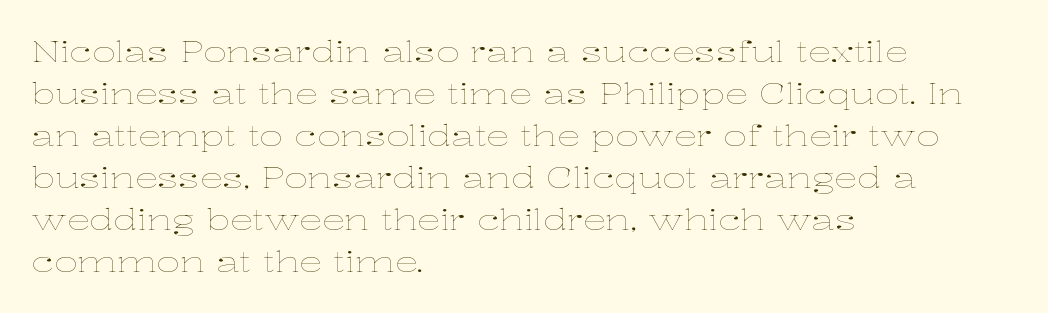
The image shows 29 px thin, wide type, upright; set left-aligned, normal line spacing (1.45x), normal letter spacing, not underlined; low stroke contrast and a medium x-height.
